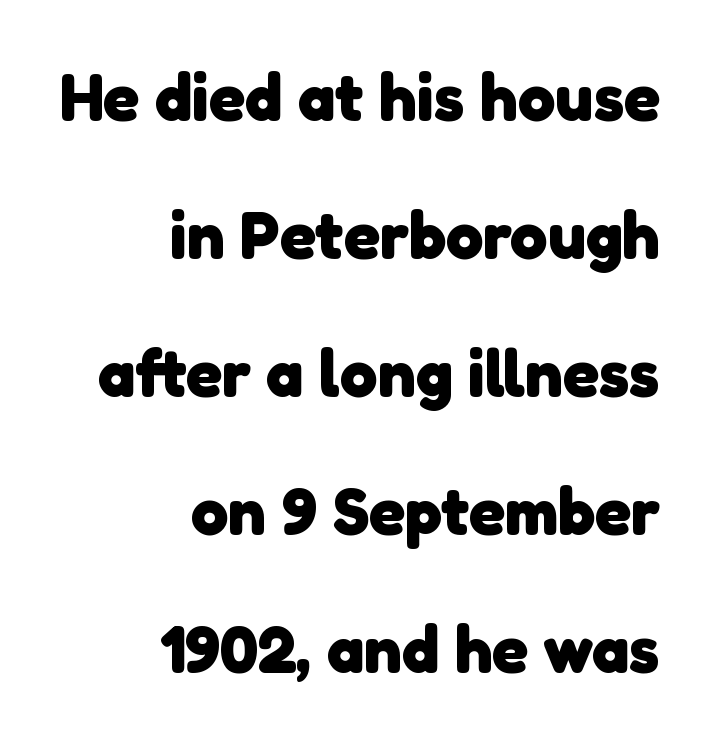
The image shows 67 px heavy sans-serif type; set right-aligned, loose line spacing (2.06x), normal letter spacing, not underlined; low stroke contrast and a medium x-height.
